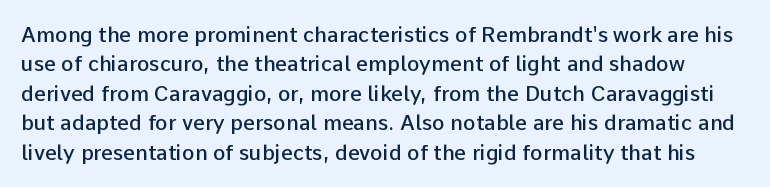
The image shows 21 px text type, upright; set normal line spacing (1.4x), normal letter spacing, not underlined.
